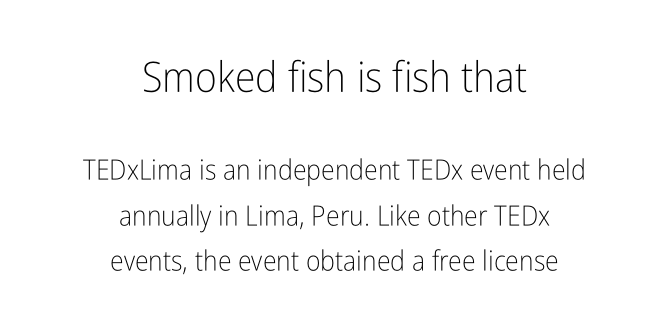
The image shows 42 px light, condensed sans-serif type, upright; set centered, normal line spacing (1.63x), normal letter spacing, not underlined; the first (top) block is 1.5x larger; low stroke contrast and a medium x-height.
